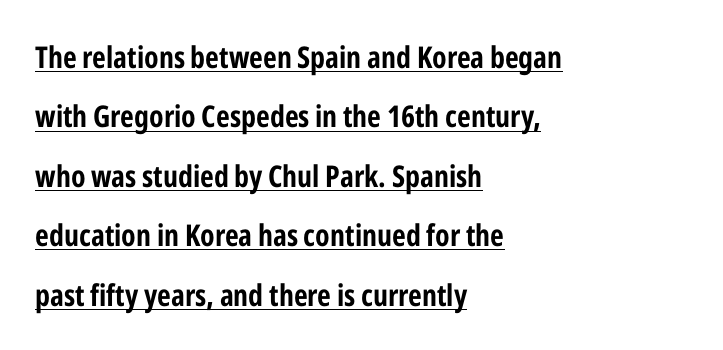
The image shows 30 px condensed sans-serif type, upright; set left-aligned, loose line spacing (1.98x), normal letter spacing, underlined; low stroke contrast and a medium x-height.
